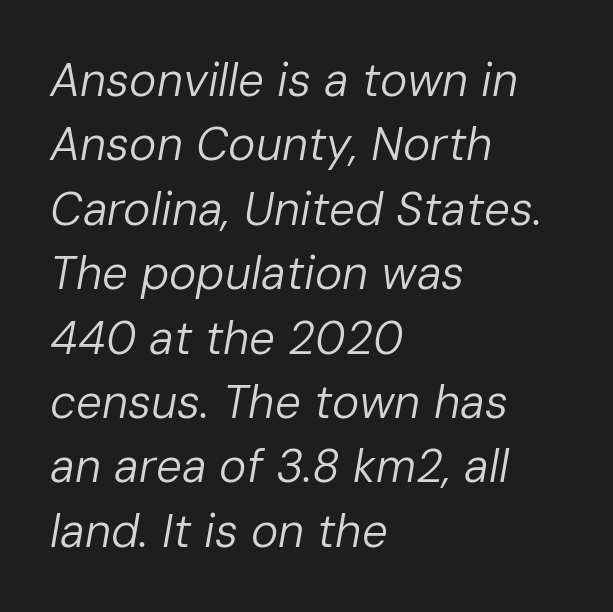
The text carries the slant typical of an italic or oblique font. The letterforms sit shoulder to shoulder at normal distance. Is there much room between lines? A standard amount, neither cramped nor airy. The cut favours lightness, reaching ordinary text weight at its darkest. This rendering uses left alignment, leaving the right contour irregular.
